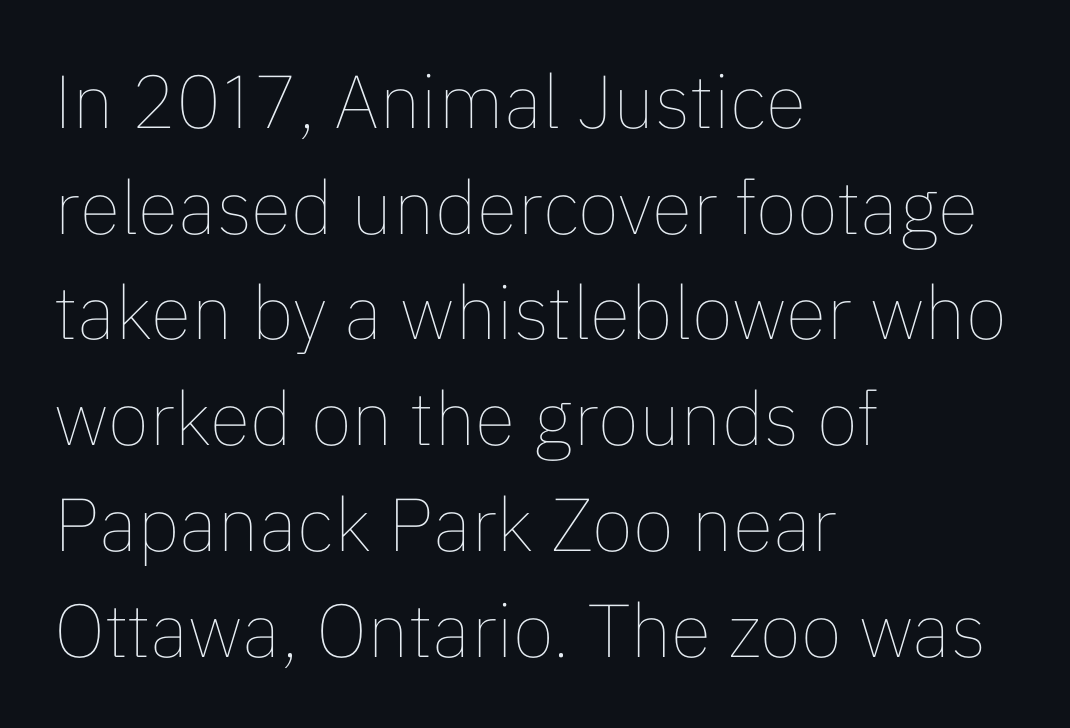
Rows of type keep a routine distance in the vertical direction. Characters remain perfectly vertical along every line. This rendering uses left alignment, leaving the right contour irregular. The space directly below the letters is spotless. Glyph-to-glyph distance matches everyday printed text.
